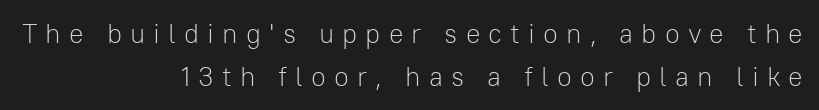
The image shows 27 px text type, upright; set right-aligned, normal line spacing (1.58x), unusually wide letter spacing (+0.3 em), not underlined.
